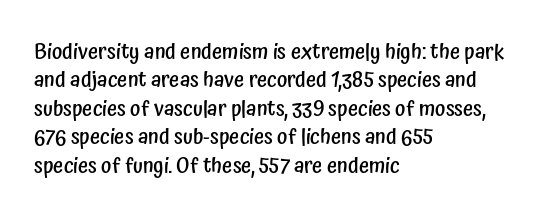
Q: Is the text bold? A: Semi-bold.
Q: Is the text italic (slanted)? A: No, it is upright.
Q: Is the text underlined? A: No.
Q: How is the paragraph aligned? A: Left-aligned.
Q: Is the spacing between letters normal or unusually wide? A: Normal.
Q: Is the spacing between lines tight, normal or loose? A: Normal.
